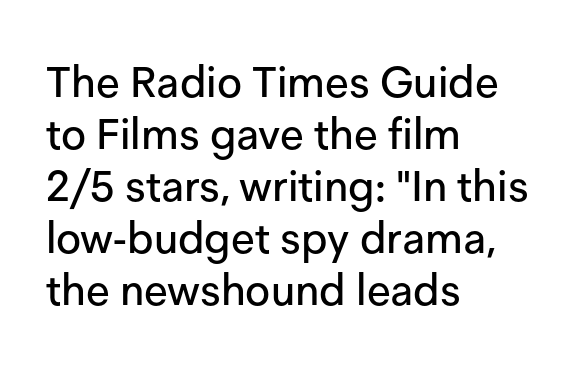
{"serif": "no", "italic": "no", "width": "normal", "stroke_contrast": "low", "x_height": "medium", "monospaced": "no", "underline": "no", "align": "left", "line_spacing_ratio": 1.21, "letter_spacing": "normal", "letter_spacing_em": 0.0, "glyph_px": 43}
